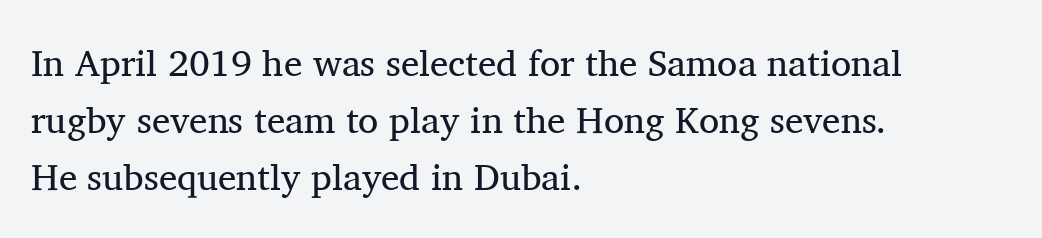
Is the block centered? No — it sits flush against the left margin. Observe the ordinary spacing: letters are neighbours, not strangers. It's the straight-up-and-down kind of type. Compared with a typical body face, this is equally light or lighter still.
